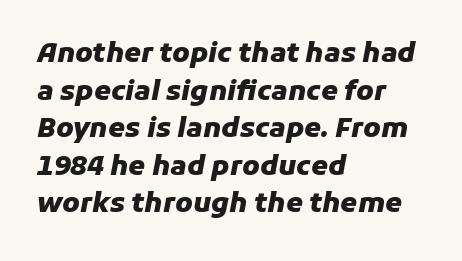
Vertically, the passage feels balanced, rows spaced as you'd expect. Yep, that's italic — everything's leaning. Caption: standard tracking, unaltered. Type without underlining. Summary of weight: heavy, a full bold.
